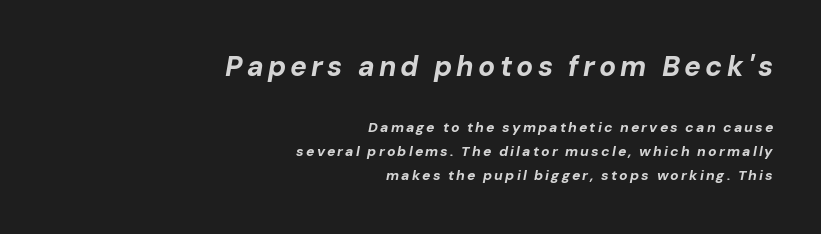
{"italic": "yes", "lean": "right", "slant_degrees": 10, "bold": "yes", "weight": "bold", "width": "normal", "stroke_contrast": "low", "x_height": "medium", "monospaced": "no", "underline": "no", "align": "right", "line_spacing_ratio": 1.71, "larger_block": "first", "size_ratio": 2.0, "glyph_px": 28}
